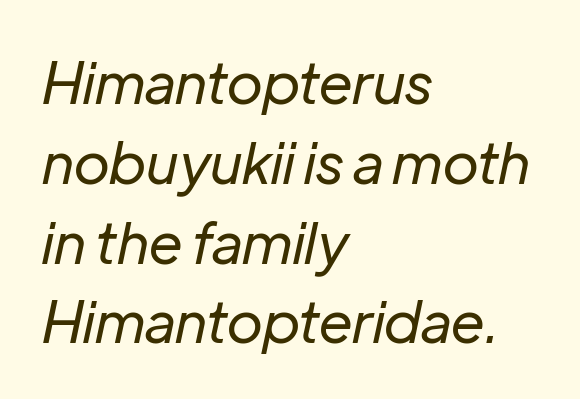
{"italic": "yes", "lean": "right", "slant_degrees": 12, "bold": "no", "weight": "regular", "width": "normal", "stroke_contrast": "low", "x_height": "medium", "monospaced": "no", "underline": "no", "align": "left", "line_spacing": "normal", "line_spacing_ratio": 1.4, "letter_spacing": "normal", "letter_spacing_em": 0.0, "glyph_px": 57}
